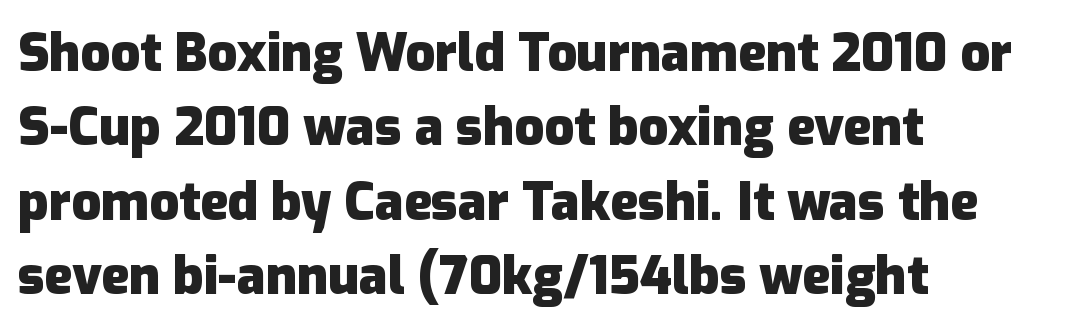
{"serif": "no", "italic": "no", "bold": "yes", "weight": "heavy", "width": "normal", "stroke_contrast": "low", "x_height": "medium", "monospaced": "no", "underline": "no", "align": "left", "line_spacing": "normal", "line_spacing_ratio": 1.43, "letter_spacing": "normal", "letter_spacing_em": 0.0, "glyph_px": 52}
